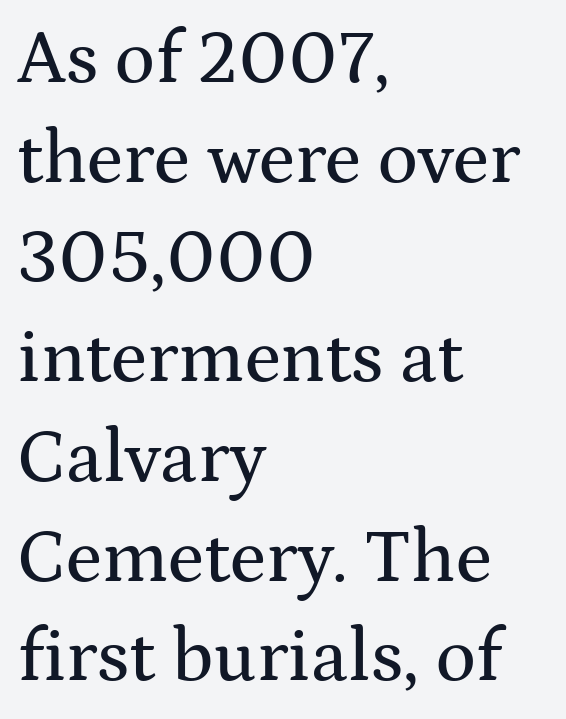
The image shows 75 px wide serif type, upright; set left-aligned, normal line spacing (1.33x), normal letter spacing, not underlined; medium stroke contrast and a medium x-height.
